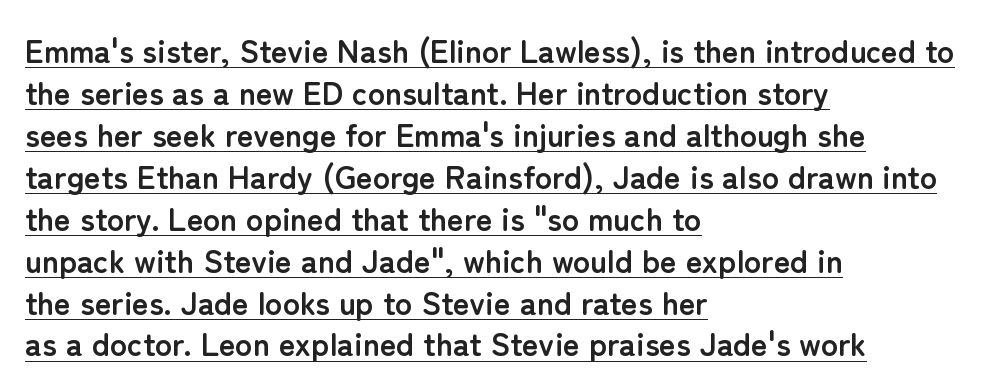
{"serif": "no", "italic": "no", "bold": "yes", "weight": "semibold", "width": "normal", "stroke_contrast": "low", "x_height": "medium", "monospaced": "no", "underline": "yes", "align": "left", "line_spacing": "normal", "line_spacing_ratio": 1.31, "letter_spacing": "normal", "letter_spacing_em": 0.0, "glyph_px": 32}
